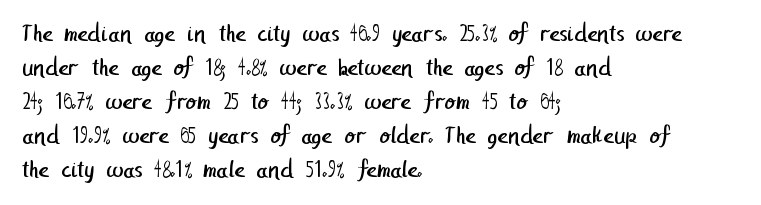
The image shows 25 px text type; set left-aligned, normal line spacing (1.36x), normal letter spacing, not underlined.
